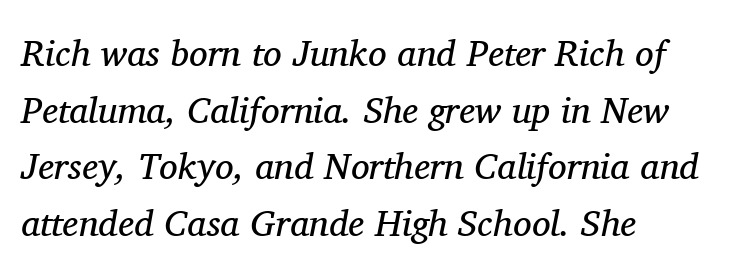
Q: Is the text bold? A: No.
Q: Is the text italic (slanted)? A: Yes, it leans right by about 11 degrees.
Q: Is the typeface a serif or a sans-serif typeface? A: Serif.
Q: Is the text underlined? A: No.
Q: How is the paragraph aligned? A: Left-aligned.
Q: Is the spacing between letters normal or unusually wide? A: Normal.
Q: Is the spacing between lines tight, normal or loose? A: Normal.
Q: Width (condensed, normal, or wide)? A: Normal.
Q: Stroke contrast? A: Medium.
Q: x-height? A: Medium.
Q: Monospaced? A: No.
